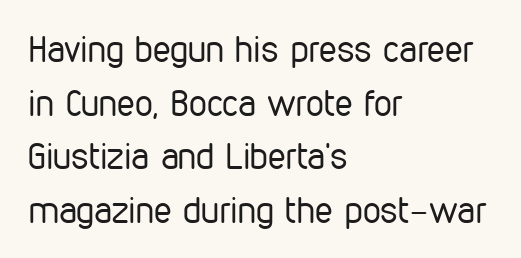
{"serif": "no", "italic": "no", "bold": "no", "weight": "regular", "width": "condensed", "stroke_contrast": "low", "x_height": "medium", "monospaced": "no", "underline": "no", "align": "left", "line_spacing": "normal", "line_spacing_ratio": 1.49, "letter_spacing": "normal", "letter_spacing_em": 0.0, "glyph_px": 36}
